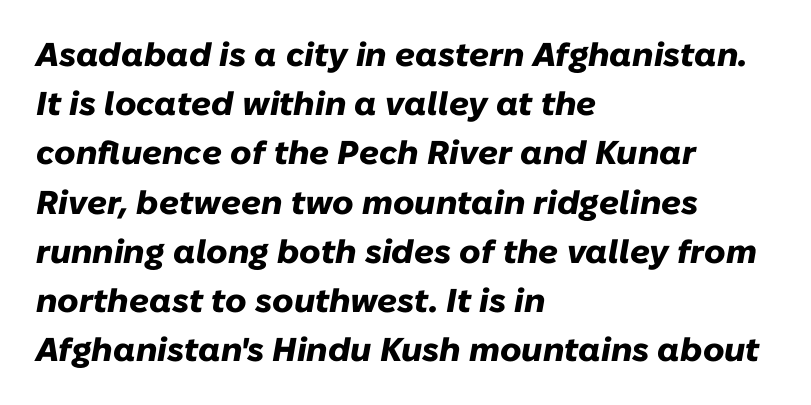
{"italic": "yes", "lean": "right", "slant_degrees": 10, "bold": "yes", "weight": "heavy", "width": "normal", "stroke_contrast": "low", "x_height": "medium", "monospaced": "no", "underline": "no", "align": "left", "line_spacing": "normal", "line_spacing_ratio": 1.49, "letter_spacing": "normal", "letter_spacing_em": 0.0, "glyph_px": 33}
